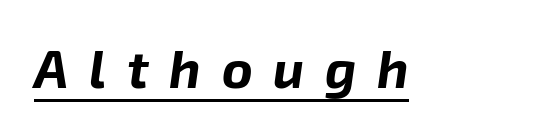
The image shows 53 px bold type, italic (leaning right); set unusually wide letter spacing (+0.39 em), underlined; low stroke contrast and a medium x-height.
